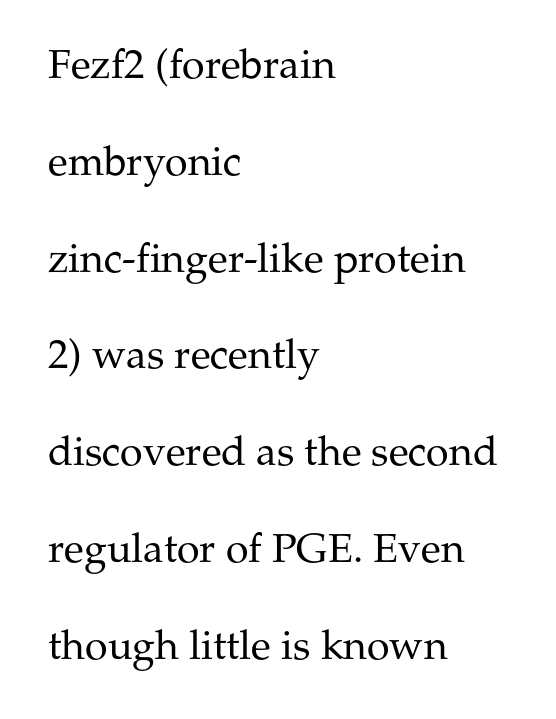
Ascenders rise straight up at ninety degrees. Is this a fixed-width face? No — the glyphs have proportional, varying widths. Words float on clear page, feet unadorned. The rendering shows small feet on the letterforms — a serif design. Letter spacing: default. Typeset ragged right — the left edge is the straight one.
